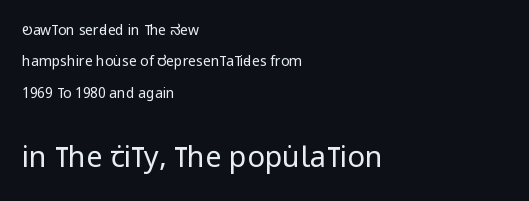
{"serif": "no", "italic": "no", "bold": "no", "weight": "regular", "width": "condensed", "stroke_contrast": "low", "x_height": "large", "monospaced": "no", "underline": "no", "align": "left", "line_spacing": "loose", "line_spacing_ratio": 2.25, "letter_spacing": "normal", "letter_spacing_em": 0.0, "larger_block": "second", "size_ratio": 2.07, "glyph_px": 29}
